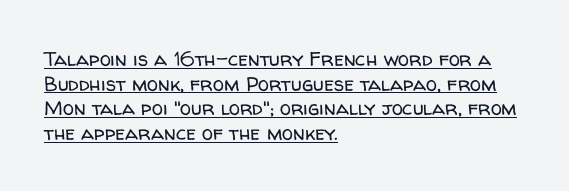
Q: Is the text bold? A: No.
Q: Is the text italic (slanted)? A: No, it is upright.
Q: Is the text underlined? A: Yes.
Q: How is the paragraph aligned? A: Left-aligned.
Q: Is the spacing between letters normal or unusually wide? A: Normal.
